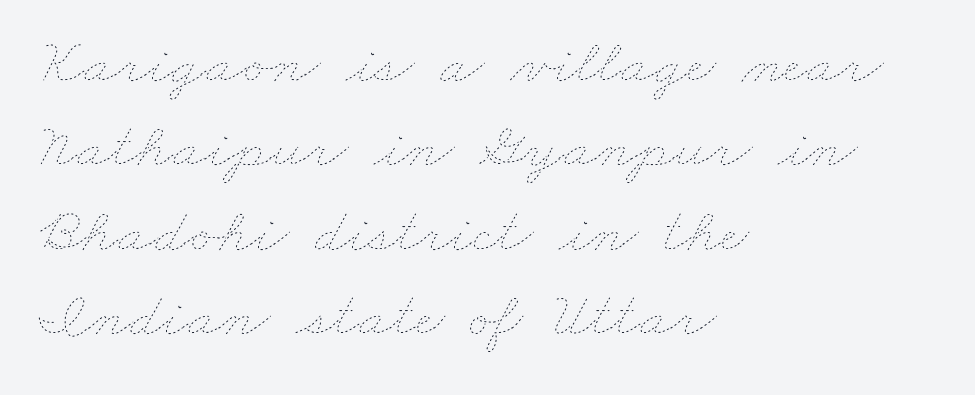
Looks like regular typesetting: each glyph gets only the width it needs. A clean baseline with only descenders dipping below it. The font sits on the lighter half of the weight spectrum, regular included. A student would call this left alignment; a typographer would say flush left, rag right. Successive baselines arrive at the customary interval. Tracking value appears to be zero — textbook default spacing.
